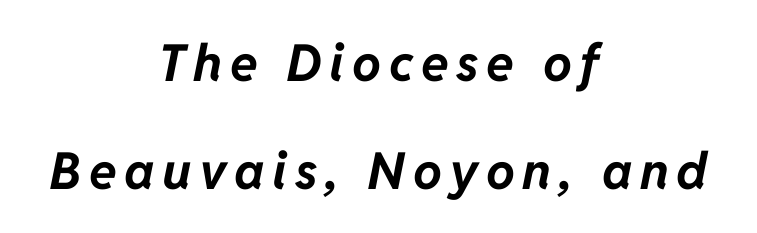
{"italic": "yes", "lean": "right", "slant_degrees": 11, "bold": "yes", "weight": "bold", "width": "normal", "stroke_contrast": "low", "x_height": "medium", "monospaced": "no", "underline": "no", "align": "center", "line_spacing": "loose", "line_spacing_ratio": 2.11, "glyph_px": 51}
